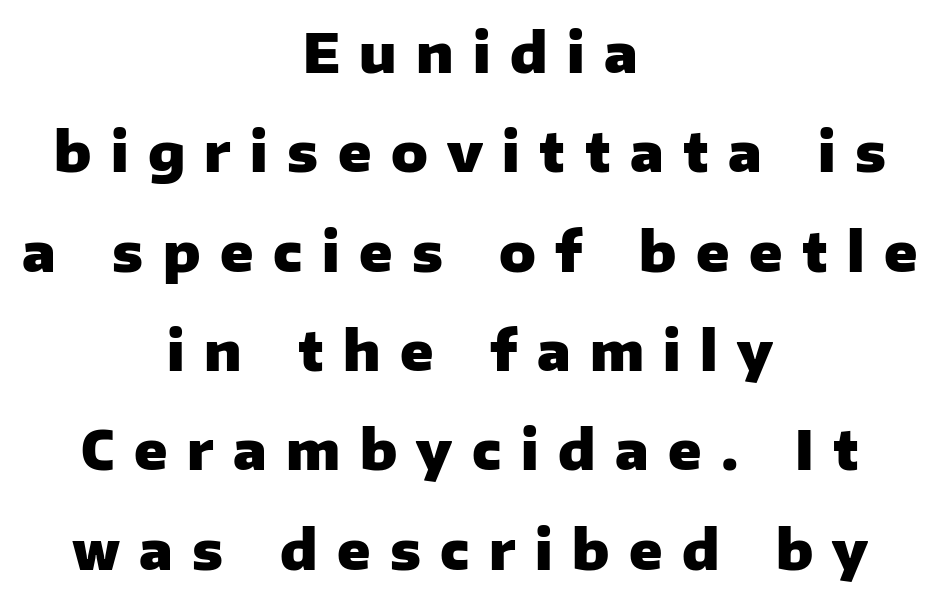
Q: Is the text bold? A: Yes.
Q: Is the text italic (slanted)? A: No, it is upright.
Q: Is the typeface a serif or a sans-serif typeface? A: Sans-serif.
Q: Is the text underlined? A: No.
Q: How is the paragraph aligned? A: Centered.
Q: Is the spacing between letters normal or unusually wide? A: Unusually wide.
Q: Width (condensed, normal, or wide)? A: Normal.
Q: Stroke contrast? A: Low.
Q: x-height? A: Medium.
Q: Monospaced? A: No.
